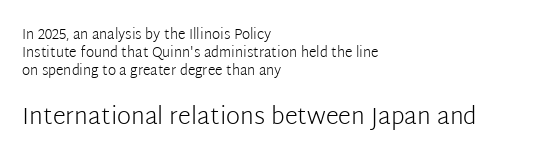
Q: Is the text bold? A: No.
Q: Is the text italic (slanted)? A: No, it is upright.
Q: Is the text underlined? A: No.
Q: How is the paragraph aligned? A: Left-aligned.
Q: Is the spacing between letters normal or unusually wide? A: Normal.
Q: Is the spacing between lines tight, normal or loose? A: Normal.
Q: Which block of text is set in a larger size, the first (top) or the second (bottom)? A: The second (bottom) one.
